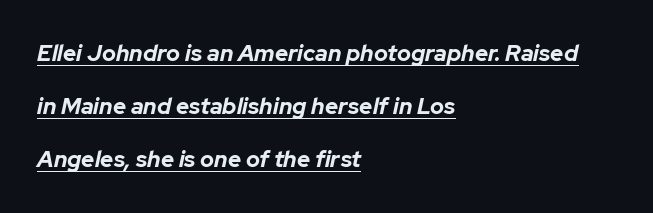
{"italic": "yes", "lean": "right", "slant_degrees": 12, "bold": "yes", "underline": "yes", "align": "left", "line_spacing": "loose", "line_spacing_ratio": 2.31, "letter_spacing": "normal", "letter_spacing_em": 0.0, "glyph_px": 23}
